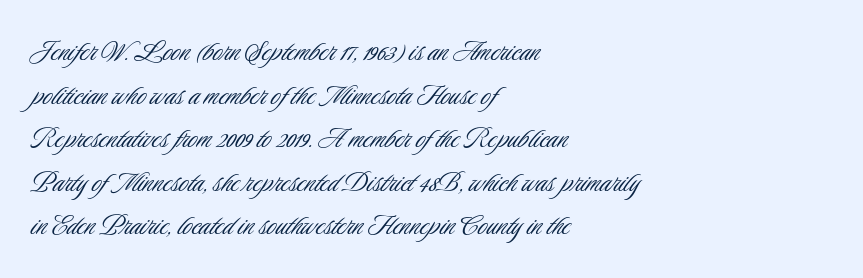
Q: Is the text bold? A: No.
Q: Is the text italic (slanted)? A: Yes.
Q: Is the typeface a serif or a sans-serif typeface? A: Sans-serif.
Q: Is the text underlined? A: No.
Q: How is the paragraph aligned? A: Left-aligned.
Q: Is the spacing between letters normal or unusually wide? A: Normal.
Q: Is the spacing between lines tight, normal or loose? A: Normal.
Q: Width (condensed, normal, or wide)? A: Condensed.
Q: Stroke contrast? A: Low.
Q: x-height? A: Small.
Q: Monospaced? A: No.
